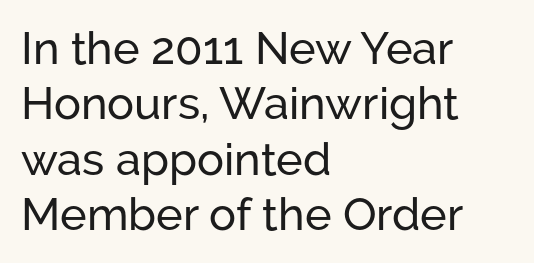
The image shows 45 px sans-serif type, upright; set left-aligned, line spacing 1.23x, normal letter spacing, not underlined; low stroke contrast and a medium x-height.
